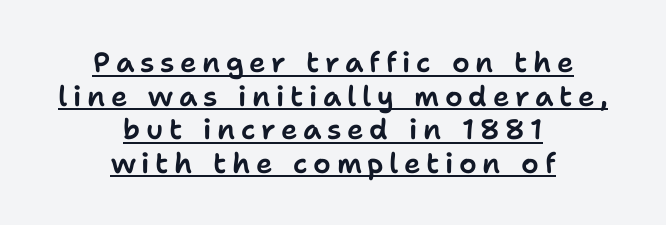
{"serif": "no", "italic": "no", "width": "normal", "stroke_contrast": "low", "x_height": "medium", "monospaced": "no", "underline": "yes", "align": "center", "line_spacing_ratio": 1.2, "letter_spacing": "wide", "letter_spacing_em": 0.2, "glyph_px": 28}
